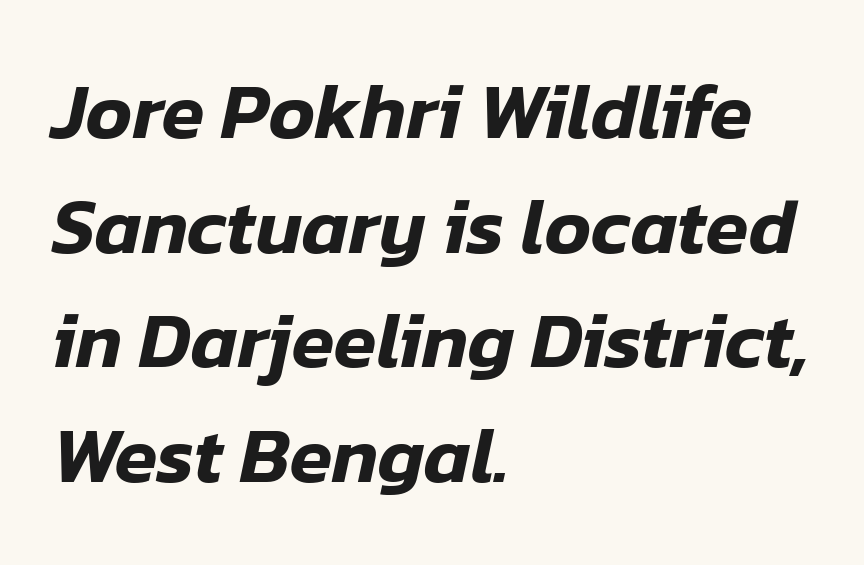
The image shows 78 px text type, italic (leaning right); set left-aligned, normal line spacing (1.47x), normal letter spacing, not underlined; low stroke contrast and a medium x-height.
